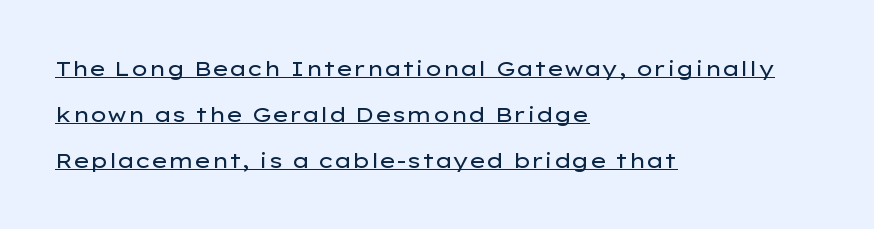
Typeset ragged right — the left edge is the straight one. The font sits on the lighter half of the weight spectrum, regular included. The space between consecutive lines is lavish. The face used here appears with an underline applied.
